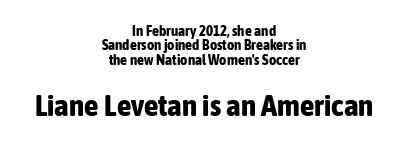
Varying glyph widths throughout — classic text-font behaviour. Check under the words: just untouched page. If you folded the block vertically in half, each line would mirror itself in length. Heft: maximum for text — a bold. Small over large — that's the arrangement of the two blocks here.
